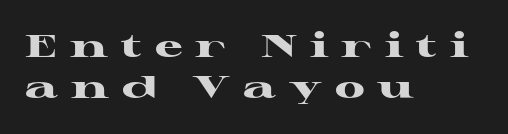
The image shows 31 px heavy, wide serif type, upright; set left-aligned, normal line spacing (1.32x), unusually wide letter spacing (+0.42 em), not underlined; high stroke contrast and a medium x-height.
